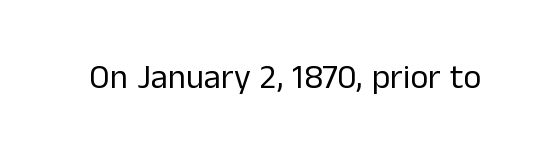
{"serif": "no", "italic": "no", "bold": "no", "weight": "regular", "width": "normal", "stroke_contrast": "low", "x_height": "medium", "monospaced": "no", "underline": "no", "letter_spacing": "normal", "letter_spacing_em": 0.0, "glyph_px": 34}
